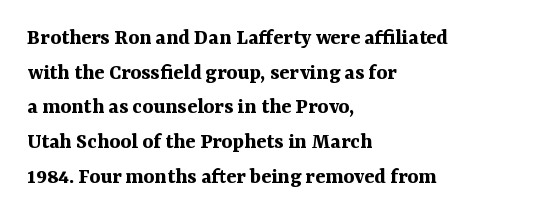
{"italic": "no", "bold": "yes", "underline": "no", "align": "left", "line_spacing": "normal", "line_spacing_ratio": 1.51, "letter_spacing": "normal", "letter_spacing_em": 0.0, "glyph_px": 23}
